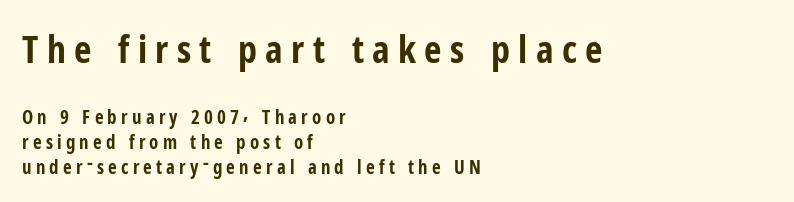
Q: Is the text bold? A: Yes.
Q: Is the text italic (slanted)? A: No, it is upright.
Q: Is the typeface a serif or a sans-serif typeface? A: Sans-serif.
Q: Is the text underlined? A: No.
Q: How is the paragraph aligned? A: Left-aligned.
Q: Is the spacing between letters normal or unusually wide? A: Unusually wide.
Q: Is the spacing between lines tight, normal or loose? A: Normal.
Q: Which block of text is set in a larger size, the first (top) or the second (bottom)? A: The first (top) one.
Q: Width (condensed, normal, or wide)? A: Condensed.
Q: Stroke contrast? A: Low.
Q: x-height? A: Medium.
Q: Monospaced? A: No.
